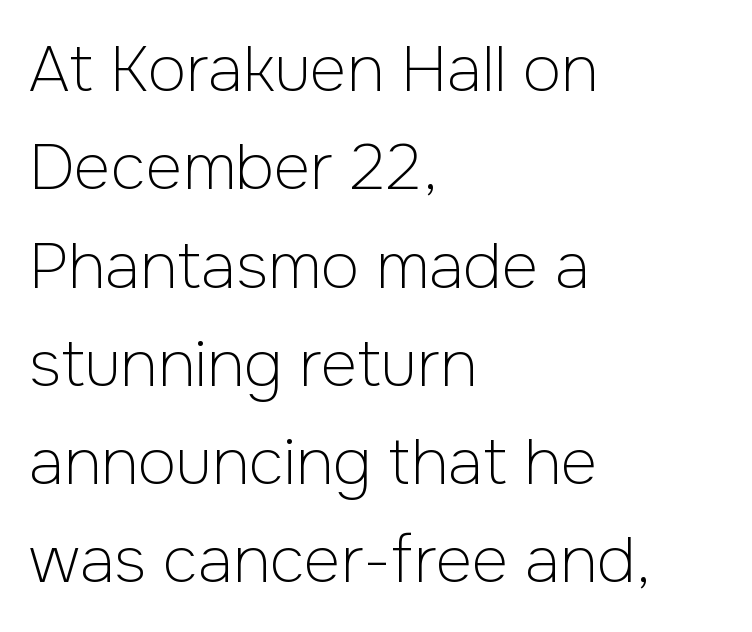
{"serif": "no", "italic": "no", "bold": "no", "weight": "light", "width": "normal", "stroke_contrast": "low", "x_height": "medium", "monospaced": "no", "underline": "no", "align": "left", "line_spacing": "normal", "line_spacing_ratio": 1.56, "letter_spacing": "normal", "letter_spacing_em": 0.0, "glyph_px": 63}
